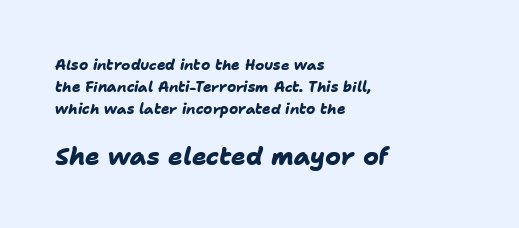
Its strokes are broad and dark, the hallmark of bold type. Students, note that the glyphs here touch the page at normal intervals. Caption: upper text group reduced, lower text group enlarged. Descenders are the only things crossing below the line. Regarding leading, the lines here are spaced in the standard way. Layout note: lines flush left.
